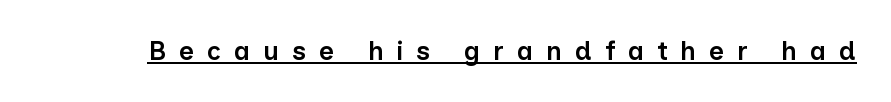
Here the glyphs are tracked loosely, breaking word shapes into spaced letters. Quick note: not italic, upright. Decoration check: the copy is underlined. A fair bit of extra ink — the face is semibold, not bold.
